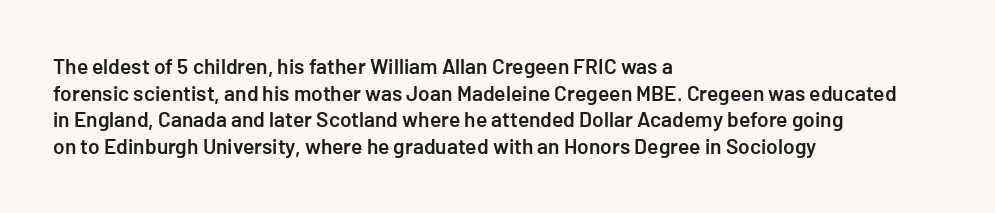
Casual observation: everything's shoved over to the left. Horizontal bands of white between lines are of average thickness. Tracking value appears to be zero — textbook default spacing. The letters stand straight up with perfectly vertical stems. Compared with an ordinary text face, these strokes are moderately heavier — a semibold. Anything drawn beneath the words? Only blank space.
